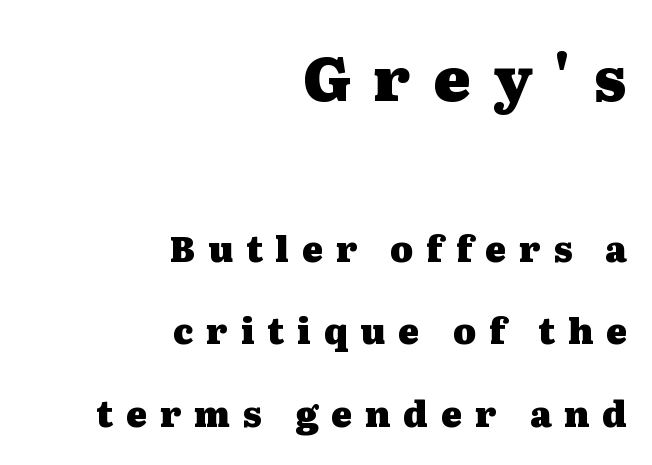
The passage shown is typed in a proportional face where columns would drift. A great deal of white space separates one row of letters from the next. Reading top to bottom, the characters get smaller at the block break. Tracking value appears strongly positive — letters spread wide. Descenders hang freely into open space. Each line ends at the same right margin while the left side varies.
